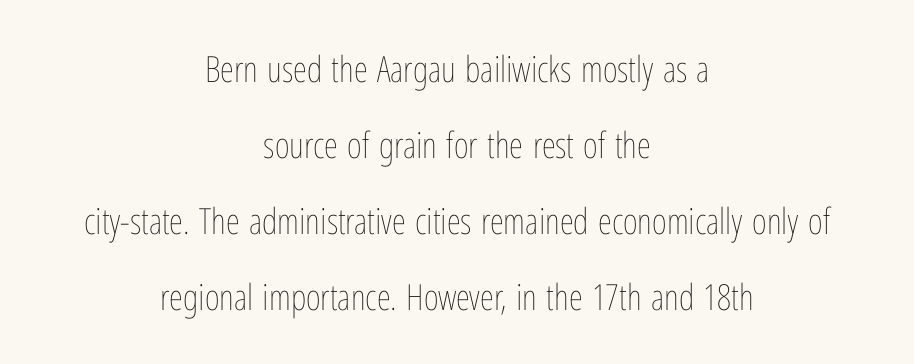
Quick note: not italic, upright. These lines are centered, leaving both edges ragged. Descender tails drop into unmarked territory. This sample has the flowing, uneven cadence of proportional lettering.
